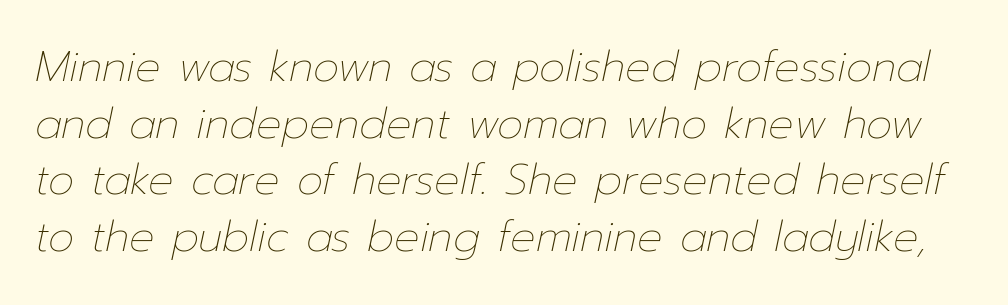
The image shows 42 px thin type, italic (leaning right); set normal line spacing (1.35x), normal letter spacing, not underlined; low stroke contrast and a medium x-height.
